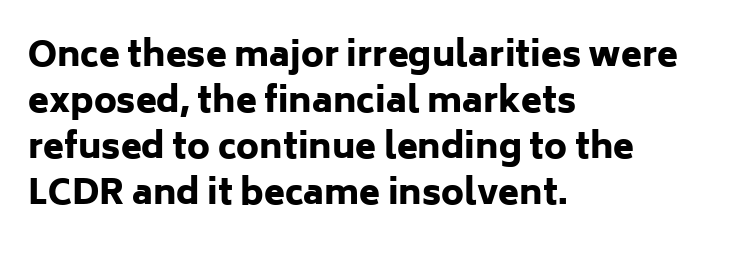
{"serif": "no", "italic": "no", "bold": "yes", "weight": "heavy", "width": "normal", "stroke_contrast": "low", "x_height": "medium", "monospaced": "no", "underline": "no", "align": "left", "line_spacing": "normal", "line_spacing_ratio": 1.35, "letter_spacing": "normal", "letter_spacing_em": 0.0, "glyph_px": 34}
